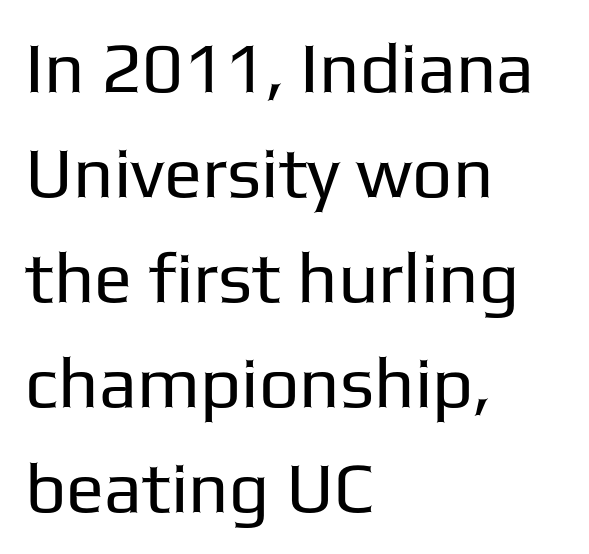
Q: Is the text bold? A: No.
Q: Is the text italic (slanted)? A: No, it is upright.
Q: Is the typeface a serif or a sans-serif typeface? A: Sans-serif.
Q: Is the text underlined? A: No.
Q: How is the paragraph aligned? A: Left-aligned.
Q: Is the spacing between letters normal or unusually wide? A: Normal.
Q: Is the spacing between lines tight, normal or loose? A: Normal.
Q: Width (condensed, normal, or wide)? A: Normal.
Q: Stroke contrast? A: Low.
Q: x-height? A: Medium.
Q: Monospaced? A: No.
